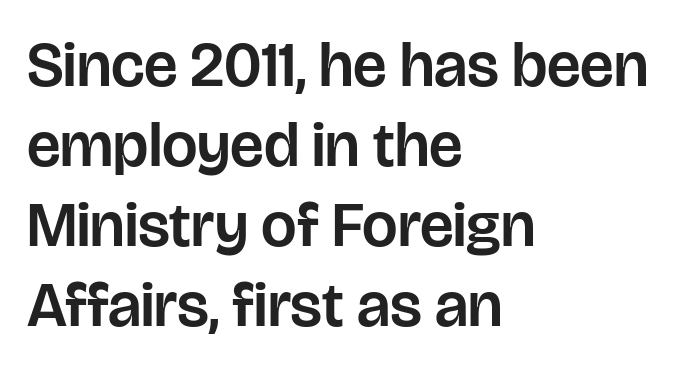
Q: Is the text italic (slanted)? A: No, it is upright.
Q: Is the typeface a serif or a sans-serif typeface? A: Sans-serif.
Q: Is the text underlined? A: No.
Q: How is the paragraph aligned? A: Left-aligned.
Q: Is the spacing between letters normal or unusually wide? A: Normal.
Q: Is the spacing between lines tight, normal or loose? A: Normal.
Q: Width (condensed, normal, or wide)? A: Normal.
Q: Stroke contrast? A: Low.
Q: x-height? A: Large.
Q: Monospaced? A: No.
